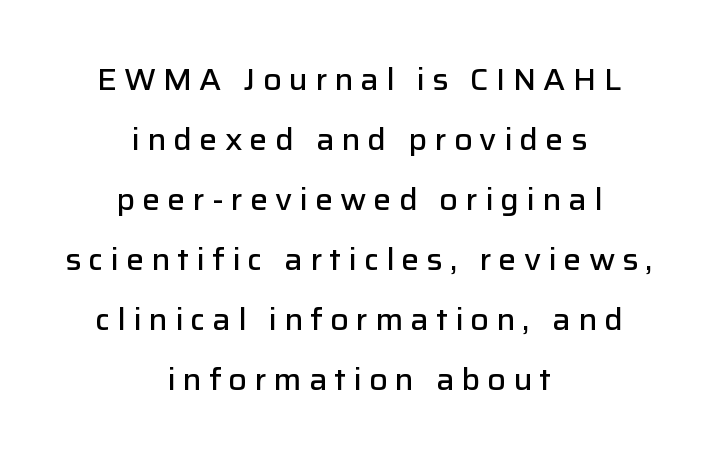
The vertical gap from one line to the next is large. In terms of letterspacing, this is a distinctly airy, spread setting. Has an underline been added? It has not. As a designer I'd log this as weight 600, semibold.
